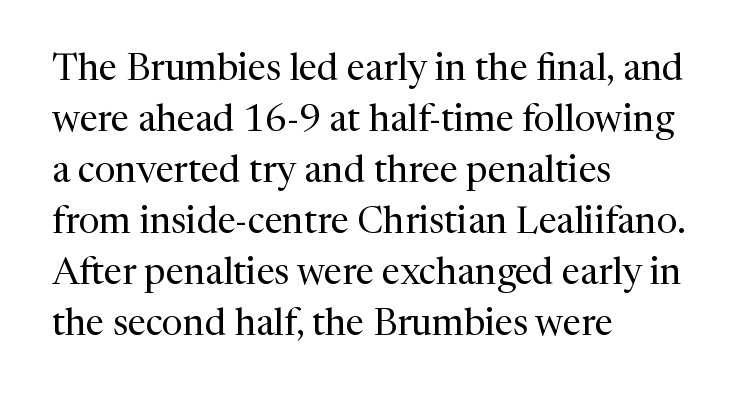
The image shows 37 px regular-weight serif type, upright; set left-aligned, normal line spacing (1.38x), normal letter spacing, not underlined; medium stroke contrast and a medium x-height.
